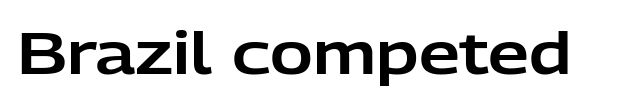
Q: Is the text italic (slanted)? A: No, it is upright.
Q: Is the typeface a serif or a sans-serif typeface? A: Sans-serif.
Q: Is the text underlined? A: No.
Q: Is the spacing between letters normal or unusually wide? A: Normal.
Q: Width (condensed, normal, or wide)? A: Normal.
Q: Stroke contrast? A: Low.
Q: x-height? A: Medium.
Q: Monospaced? A: No.
